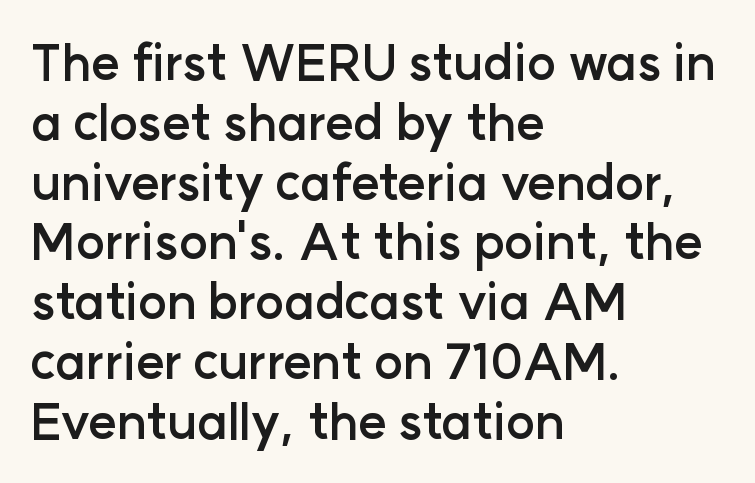
The compositor pushed each line to the left boundary. Looks like regular typesetting: each glyph gets only the width it needs. The type family on display is of the sans-serif kind. Compared with an ordinary text face, these strokes are far heavier — a full bold. Rule under the text: the space is simply empty.
